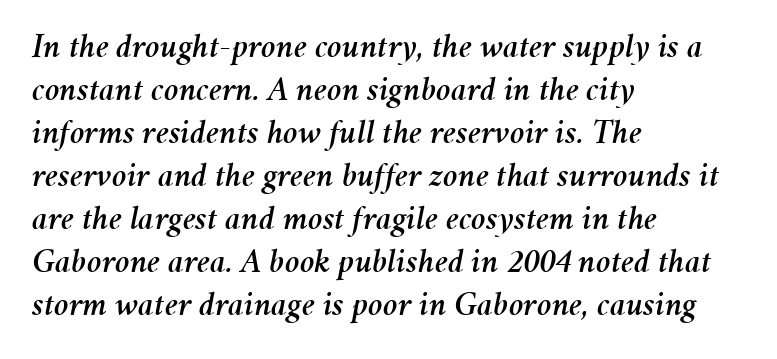
Do the characters align in a grid? No, the font is proportional. These lines stack with their left ends in a neat column. Rendered with sloped, italic letterforms. The string is rendered with underlining switched off.
